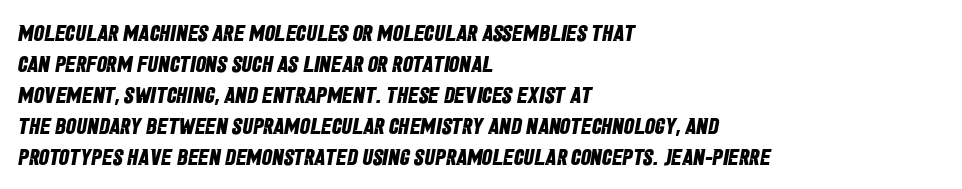
{"bold": "yes", "underline": "no", "align": "left", "line_spacing": "normal", "line_spacing_ratio": 1.35, "letter_spacing": "normal", "letter_spacing_em": 0.0, "glyph_px": 23}
